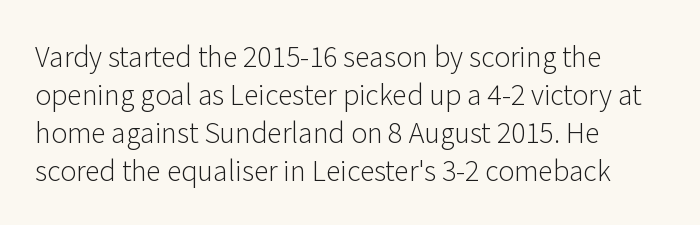
Q: Is the text bold? A: No.
Q: Is the text italic (slanted)? A: No, it is upright.
Q: Is the text underlined? A: No.
Q: How is the paragraph aligned? A: Left-aligned.
Q: Is the spacing between letters normal or unusually wide? A: Normal.
Q: Is the spacing between lines tight, normal or loose? A: Normal.
